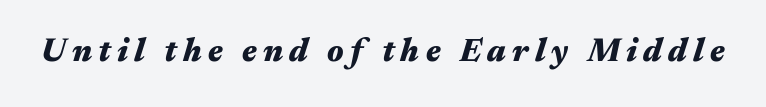
A typesetter would call this proportional, since set widths differ per character. Underline: absent. This sample uses an oblique cut, with every glyph tilted off the vertical. Strokes here are thick enough to call this a true bold. Here the glyphs are tracked loosely, breaking word shapes into spaced letters.
